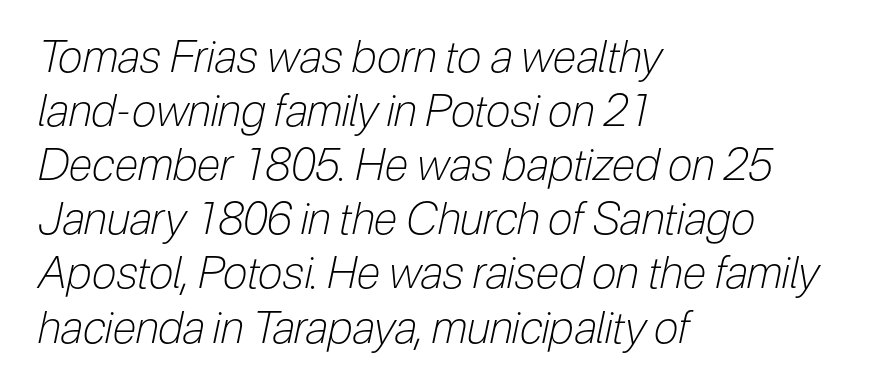
Q: Is the text bold? A: No.
Q: Is the text italic (slanted)? A: Yes, it leans right by about 12 degrees.
Q: Is the text underlined? A: No.
Q: How is the paragraph aligned? A: Left-aligned.
Q: Is the spacing between letters normal or unusually wide? A: Normal.
Q: Width (condensed, normal, or wide)? A: Condensed.
Q: Stroke contrast? A: Low.
Q: x-height? A: Medium.
Q: Monospaced? A: No.
